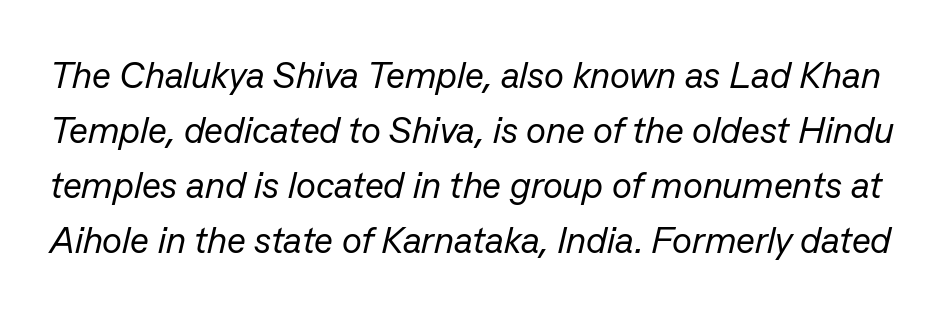
The image shows 37 px regular-weight type, italic (leaning right); set normal line spacing (1.49x), normal letter spacing, not underlined; low stroke contrast and a medium x-height.
